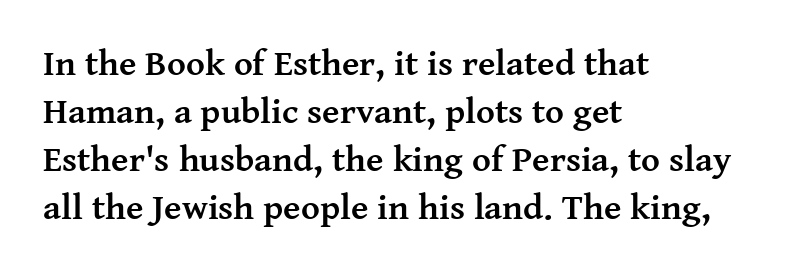
{"serif": "yes", "italic": "no", "bold": "yes", "weight": "semibold", "width": "normal", "stroke_contrast": "medium", "x_height": "medium", "monospaced": "no", "underline": "no", "align": "left", "line_spacing": "normal", "line_spacing_ratio": 1.33, "letter_spacing": "normal", "letter_spacing_em": 0.0, "glyph_px": 36}
